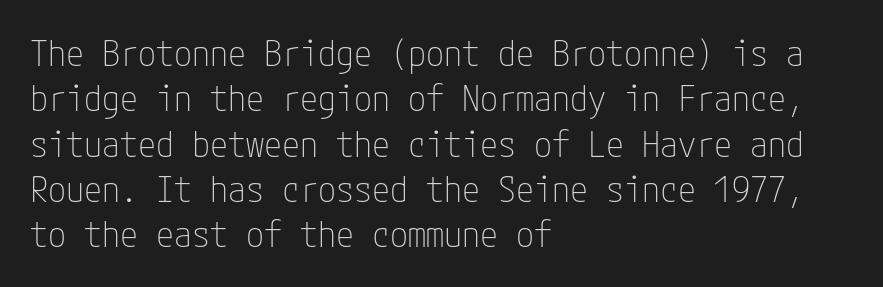
Rule under the text: the space is simply empty. There is no visible air inserted between adjacent glyphs. The characters display no serif detailing; their extremities are plain. The lines sit at an ordinary, default distance from one another. Compared with a typical body face, this is equally light or lighter still.
